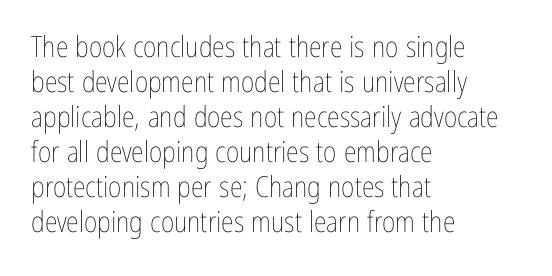
The image shows 29 px thin, condensed type, upright; set left-aligned, line spacing 1.21x, normal letter spacing, not underlined; low stroke contrast and a medium x-height.
